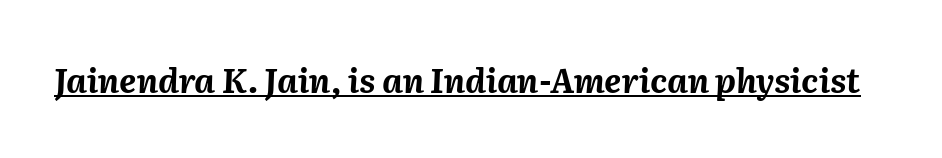
{"italic": "yes", "lean": "right", "slant_degrees": 2, "bold": "yes", "weight": "bold", "width": "normal", "stroke_contrast": "medium", "x_height": "medium", "monospaced": "no", "underline": "yes", "letter_spacing": "normal", "letter_spacing_em": 0.0, "glyph_px": 33}
